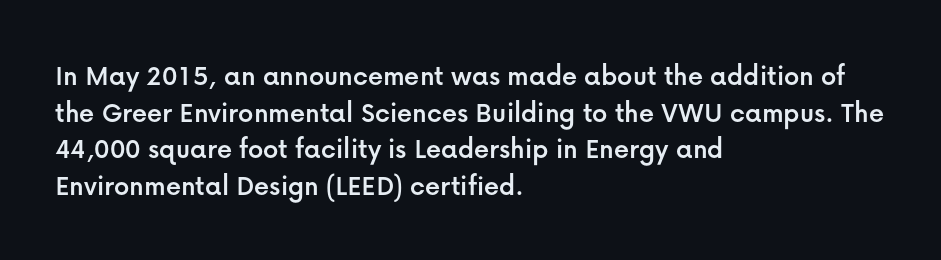
Q: Is the text italic (slanted)? A: No, it is upright.
Q: Is the typeface a serif or a sans-serif typeface? A: Sans-serif.
Q: Is the text underlined? A: No.
Q: How is the paragraph aligned? A: Left-aligned.
Q: Is the spacing between letters normal or unusually wide? A: Normal.
Q: Width (condensed, normal, or wide)? A: Normal.
Q: Stroke contrast? A: Low.
Q: x-height? A: Medium.
Q: Monospaced? A: No.
